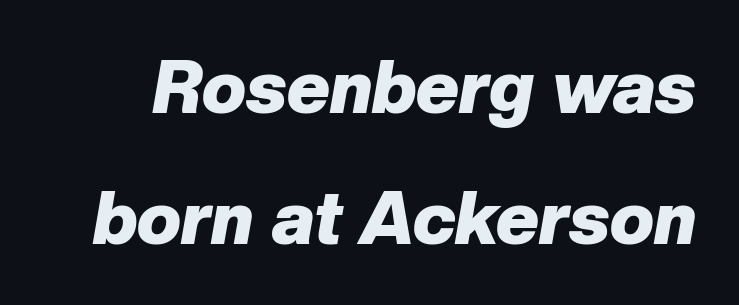
Q: Is the text bold? A: Yes.
Q: Is the text italic (slanted)? A: Yes, it leans right by about 10 degrees.
Q: Is the text underlined? A: No.
Q: Is the spacing between letters normal or unusually wide? A: Normal.
Q: Width (condensed, normal, or wide)? A: Normal.
Q: Stroke contrast? A: Low.
Q: x-height? A: Medium.
Q: Monospaced? A: No.
